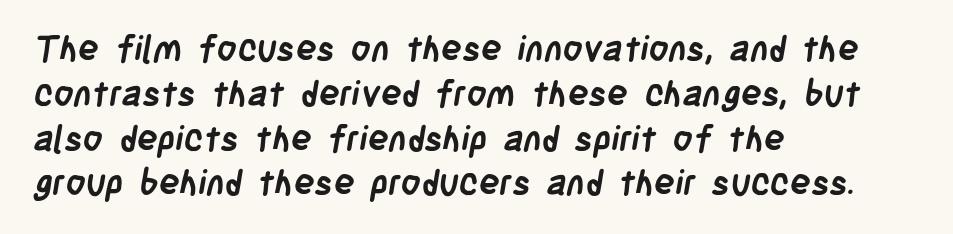
These lines are rendered in a variable-pitch font. Summary of weight: heavy, a full bold. Is the letter spacing exaggerated? No — it looks like the ordinary default. Type without underlining. Honestly, the row spacing looks completely unremarkable.
